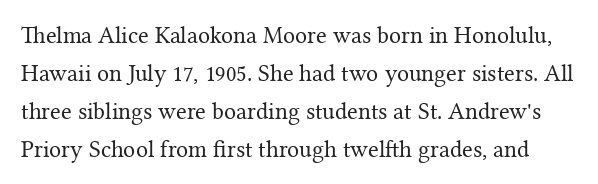
Vertical spacing — default. The passage shown is not bold in any degree. A bare baseline throughout the passage. You can tell it's not italic because the verticals are truly vertical. Compared with typical body copy, the letter spacing here is the same.
